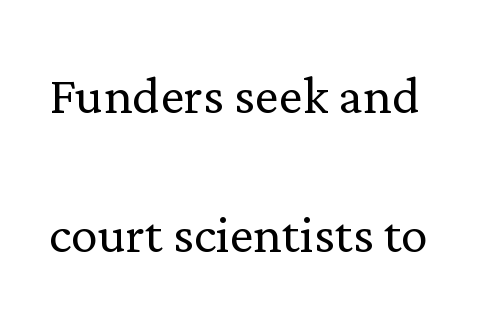
The image shows 67 px light serif type, upright; set loose line spacing (2.07x), normal letter spacing, not underlined; low stroke contrast and a medium x-height.
